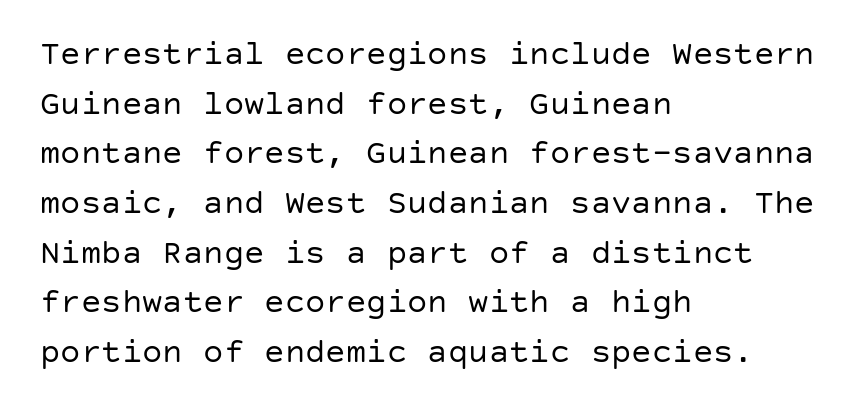
Q: Is the text bold? A: No.
Q: Is the text italic (slanted)? A: No, it is upright.
Q: Is the typeface a serif or a sans-serif typeface? A: Sans-serif.
Q: Is the text underlined? A: No.
Q: How is the paragraph aligned? A: Left-aligned.
Q: Is the spacing between letters normal or unusually wide? A: Normal.
Q: Is the spacing between lines tight, normal or loose? A: Normal.
Q: Width (condensed, normal, or wide)? A: Normal.
Q: Stroke contrast? A: Low.
Q: x-height? A: Large.
